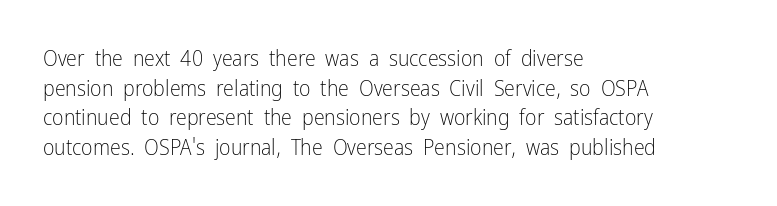
The image shows 22 px text type, upright; set left-aligned, normal line spacing (1.35x), normal letter spacing, not underlined.
